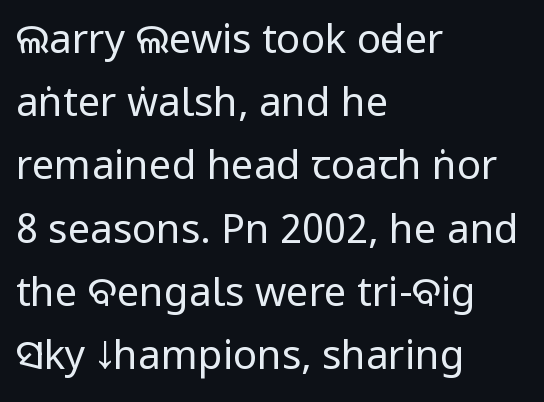
There is no visible air inserted between adjacent glyphs. The letters advance in unequal steps, a hallmark of proportional type. Beneath every word, the page is bare. The compositor pushed each line to the left boundary.
